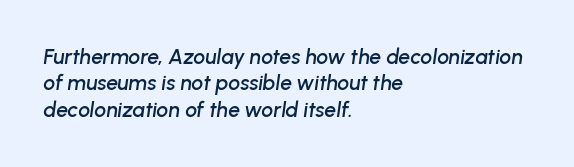
Teacher's note: observe the even left margin — that is flush-left alignment. Normally led — the rows are evenly, conventionally spaced. These lines keep a tight, regular rhythm from letter to letter. The passage shown leans; its letterforms are oblique. Quick note: underline off.
